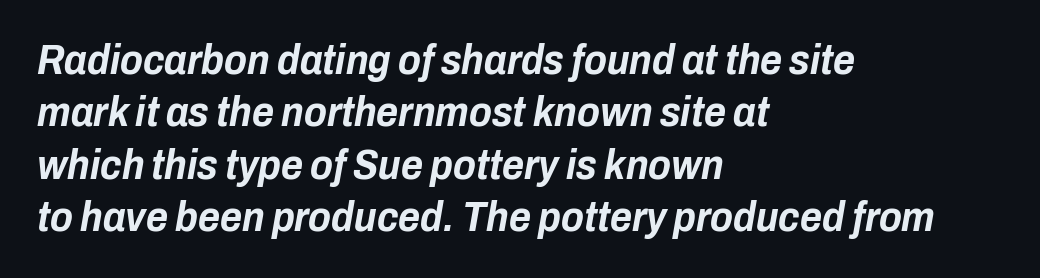
Q: Is the text bold? A: Yes.
Q: Is the text italic (slanted)? A: Yes, it leans right by about 10 degrees.
Q: Is the text underlined? A: No.
Q: How is the paragraph aligned? A: Left-aligned.
Q: Is the spacing between letters normal or unusually wide? A: Normal.
Q: Is the spacing between lines tight, normal or loose? A: Normal.
Q: Width (condensed, normal, or wide)? A: Condensed.
Q: Stroke contrast? A: Low.
Q: x-height? A: Medium.
Q: Monospaced? A: No.
